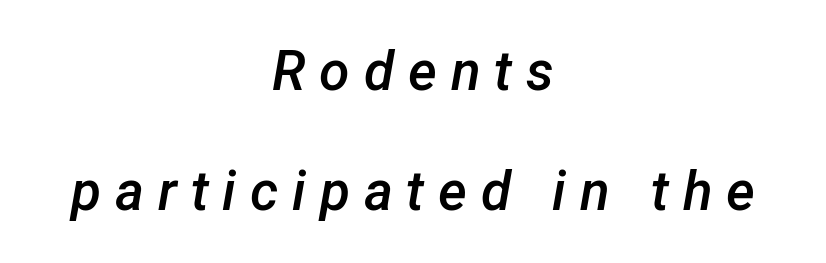
The image shows 55 px semibold type, italic (leaning right); set centered, loose line spacing (2.19x), unusually wide letter spacing (+0.25 em), not underlined; low stroke contrast and a medium x-height.
